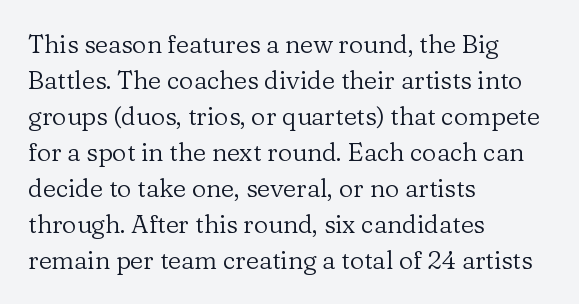
The rendering anchors every line to the left-hand side. Words appear dense and cohesive because spacing is normal. Does the leading feel generous? No, just average. A quiet, ordinary-to-light weight characterises the typeface.
